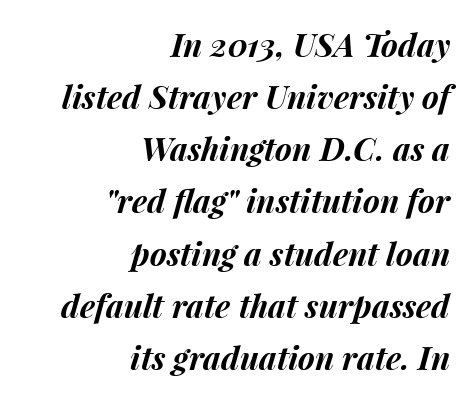
{"italic": "yes", "lean": "right", "slant_degrees": 15, "bold": "yes", "weight": "bold", "width": "normal", "stroke_contrast": "medium", "x_height": "medium", "monospaced": "no", "underline": "no", "align": "right", "line_spacing": "normal", "line_spacing_ratio": 1.63, "letter_spacing": "normal", "letter_spacing_em": 0.0, "glyph_px": 32}
